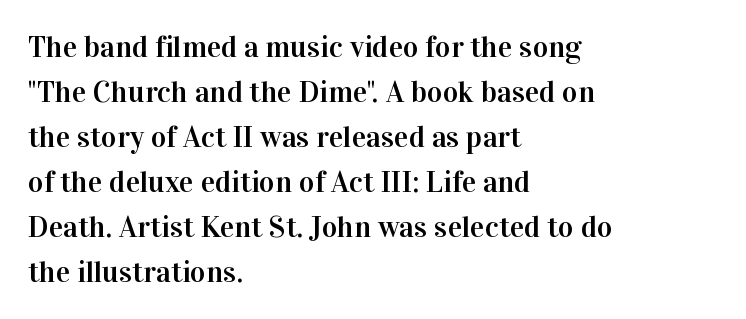
The image shows 30 px serif type, upright; set left-aligned, normal line spacing (1.5x), normal letter spacing, not underlined; high stroke contrast and a medium x-height.
